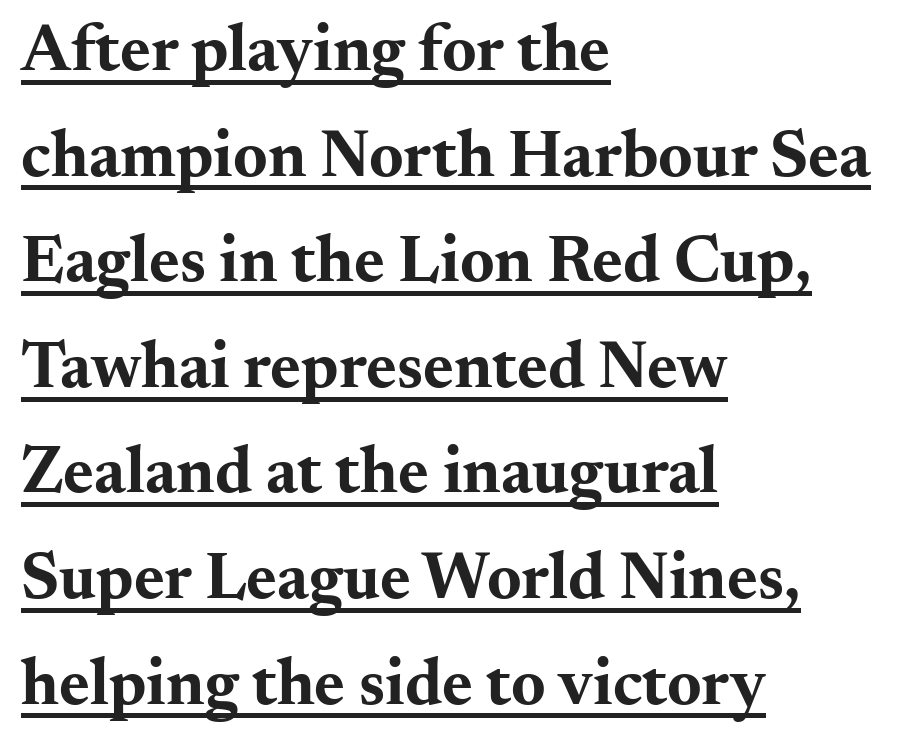
The image shows 66 px bold, wide serif type, upright; set left-aligned, normal line spacing (1.6x), normal letter spacing, underlined; medium stroke contrast and a small x-height.
